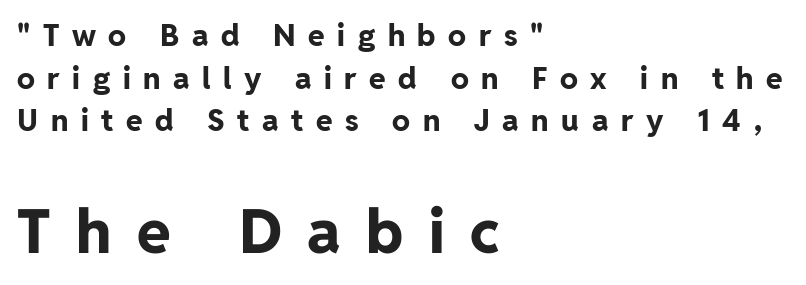
The typography opts for an upright posture over an oblique one. Font category for this specimen: sans-serif. The face used here is proportionally spaced, like ordinary book or web type. This sample is left-justified, so line endings fall wherever the words run out. The designer left line spacing at the default. Plain, unruled lines of type.
